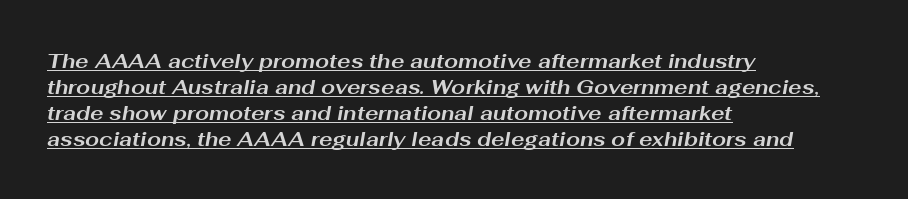
{"italic": "yes", "lean": "right", "slant_degrees": 10, "bold": "yes", "underline": "yes", "align": "left", "line_spacing": "normal", "line_spacing_ratio": 1.3, "letter_spacing": "normal", "letter_spacing_em": 0.0, "glyph_px": 20}
